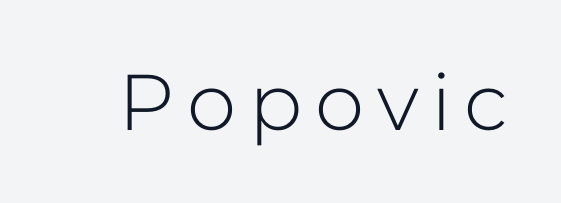
You can tell from the bare stems that sans-serif type was used. Is this a heavy cut? Hardly; it is regular or lighter. A bare baseline throughout the passage. Proportional: the letters do not fall into vertical columns.
